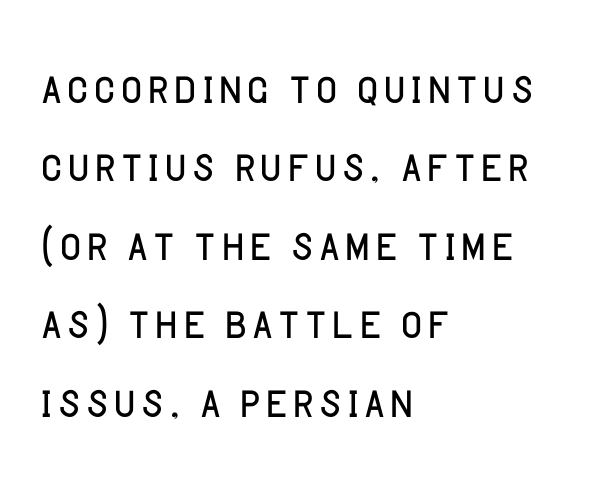
Q: Is the text bold? A: No.
Q: Is the text italic (slanted)? A: No, it is upright.
Q: Is the typeface a serif or a sans-serif typeface? A: Sans-serif.
Q: Is the text underlined? A: No.
Q: How is the paragraph aligned? A: Left-aligned.
Q: Is the spacing between letters normal or unusually wide? A: Normal.
Q: Is the spacing between lines tight, normal or loose? A: Normal.
Q: Width (condensed, normal, or wide)? A: Normal.
Q: Stroke contrast? A: Low.
Q: x-height? A: Large.
Q: Monospaced? A: No.
